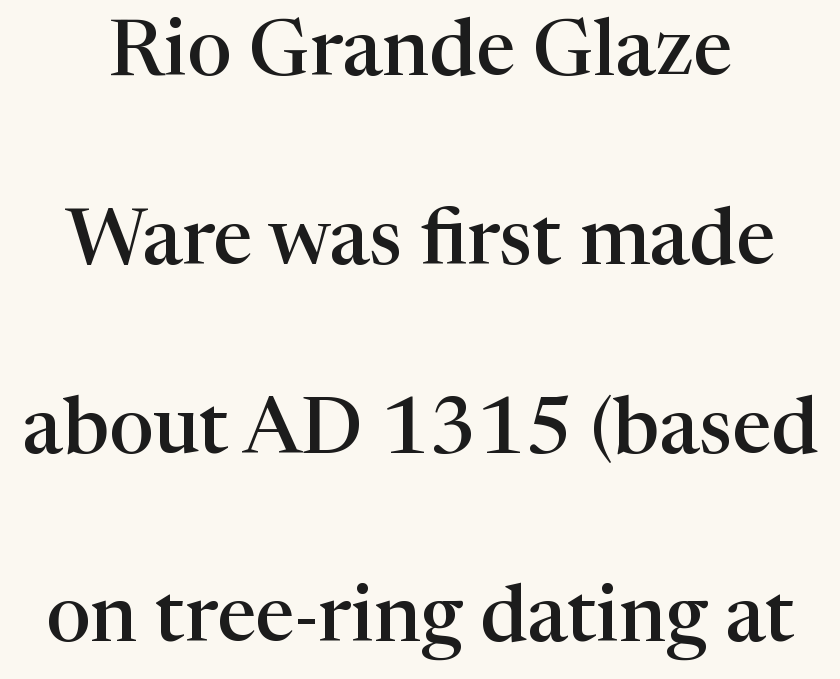
Q: Is the text bold? A: Semi-bold.
Q: Is the text italic (slanted)? A: No, it is upright.
Q: Is the typeface a serif or a sans-serif typeface? A: Serif.
Q: Is the text underlined? A: No.
Q: Is the spacing between letters normal or unusually wide? A: Normal.
Q: Is the spacing between lines tight, normal or loose? A: Loose.
Q: Width (condensed, normal, or wide)? A: Normal.
Q: Stroke contrast? A: High.
Q: x-height? A: Medium.
Q: Monospaced? A: No.
